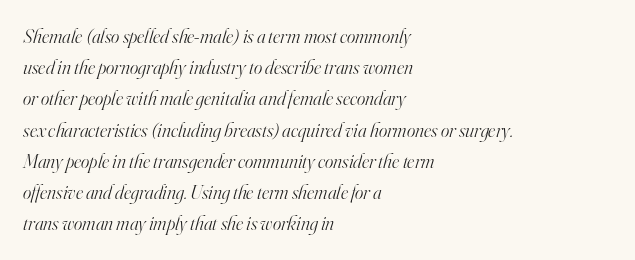
The image shows 20 px text type, italic (leaning right); set left-aligned, normal line spacing (1.56x), normal letter spacing, not underlined.
